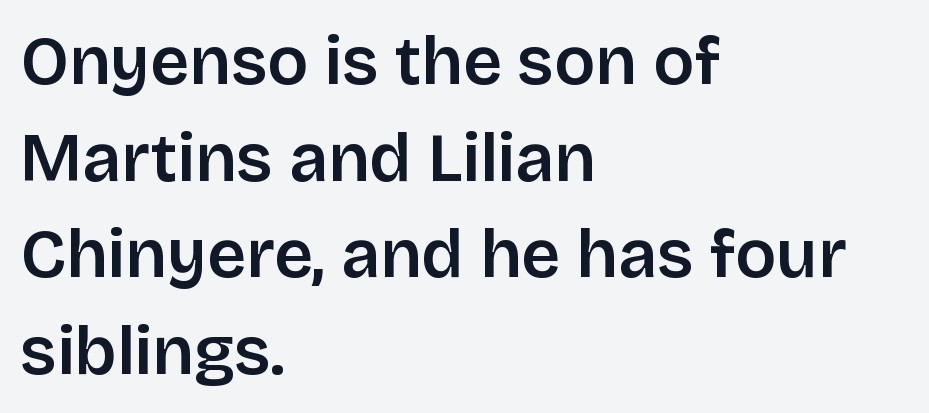
{"serif": "no", "italic": "no", "width": "normal", "stroke_contrast": "low", "x_height": "large", "monospaced": "no", "underline": "no", "align": "left", "line_spacing": "normal", "line_spacing_ratio": 1.42, "letter_spacing": "normal", "letter_spacing_em": 0.0, "glyph_px": 68}
